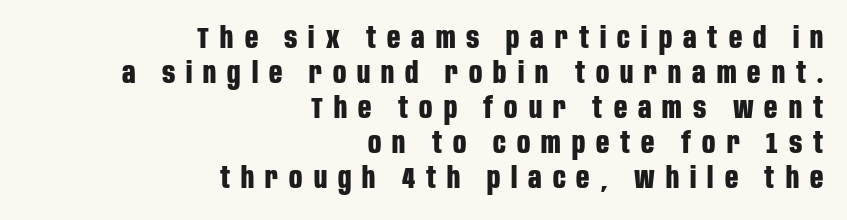
Q: Is the text bold? A: Yes.
Q: Is the text italic (slanted)? A: No, it is upright.
Q: Is the typeface a serif or a sans-serif typeface? A: Sans-serif.
Q: Is the text underlined? A: No.
Q: How is the paragraph aligned? A: Right-aligned.
Q: Is the spacing between letters normal or unusually wide? A: Unusually wide.
Q: Width (condensed, normal, or wide)? A: Condensed.
Q: Stroke contrast? A: Low.
Q: x-height? A: Large.
Q: Monospaced? A: No.
